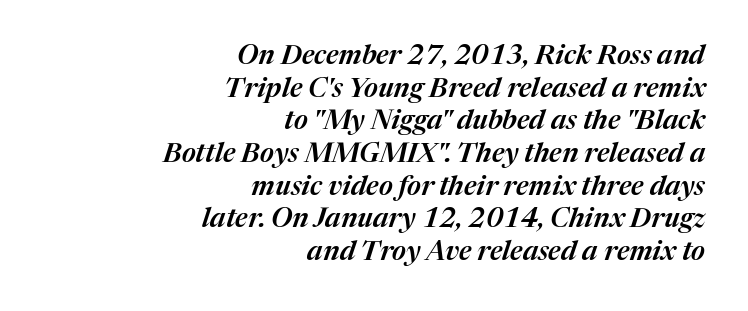
Q: Is the text italic (slanted)? A: Yes, it leans right by about 17 degrees.
Q: Is the text underlined? A: No.
Q: How is the paragraph aligned? A: Right-aligned.
Q: Is the spacing between letters normal or unusually wide? A: Normal.
